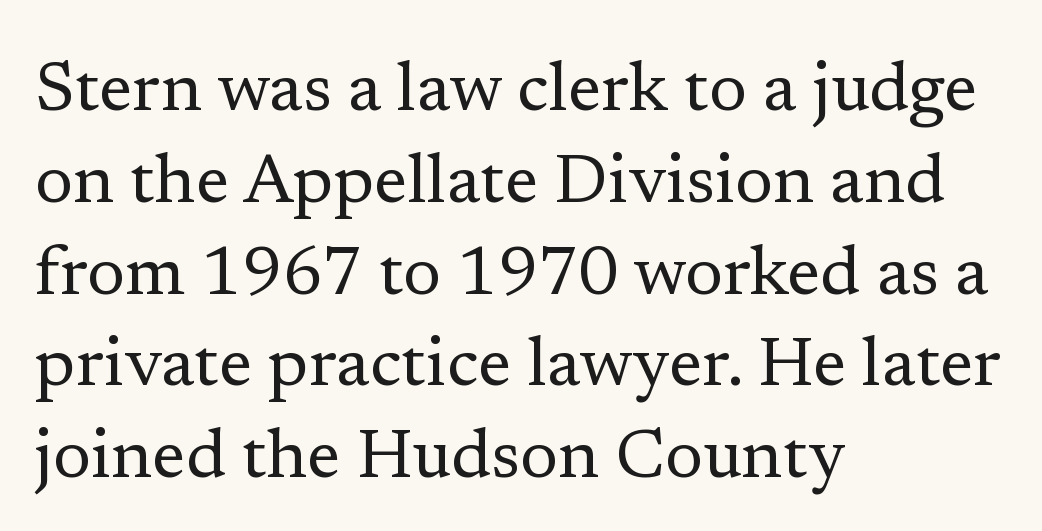
The image shows 69 px regular-weight serif type, upright; set left-aligned, normal line spacing (1.33x), normal letter spacing, not underlined; low stroke contrast and a medium x-height.
